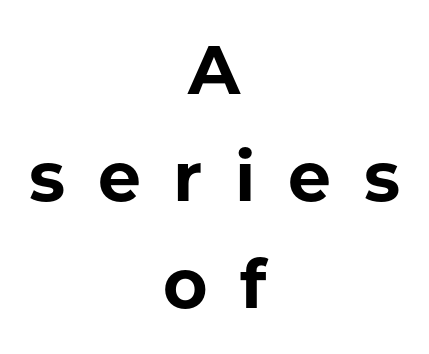
{"serif": "no", "italic": "no", "bold": "yes", "weight": "bold", "width": "normal", "stroke_contrast": "low", "x_height": "medium", "monospaced": "no", "underline": "no", "align": "center", "line_spacing": "normal", "line_spacing_ratio": 1.57, "letter_spacing": "wide", "letter_spacing_em": 0.48, "glyph_px": 68}
